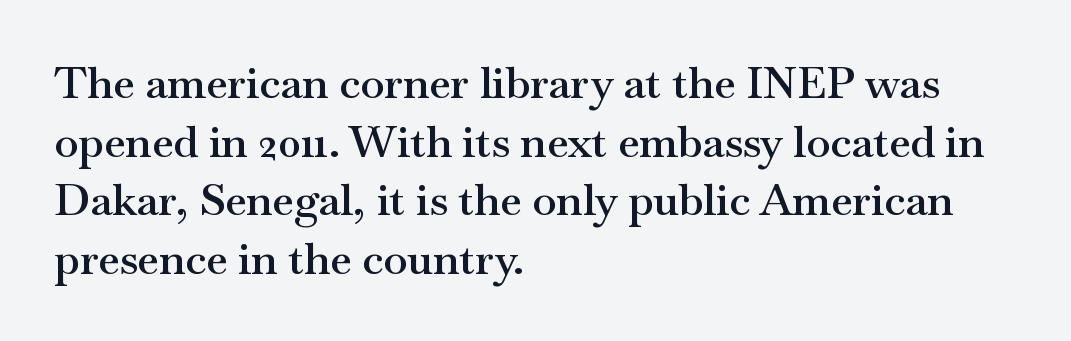
{"serif": "yes", "italic": "no", "bold": "semi", "weight": "semibold", "width": "wide", "stroke_contrast": "medium", "x_height": "small", "monospaced": "no", "underline": "no", "align": "left", "line_spacing": "normal", "line_spacing_ratio": 1.33, "letter_spacing": "normal", "letter_spacing_em": 0.0, "glyph_px": 44}
